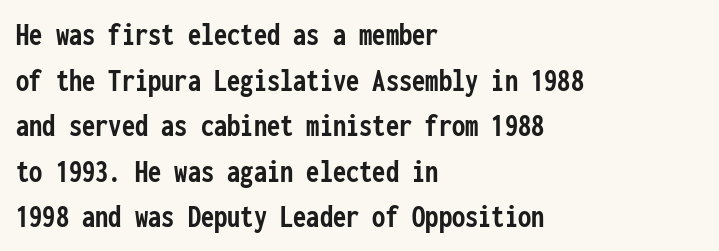
Q: Is the text bold? A: Yes.
Q: Is the text italic (slanted)? A: No, it is upright.
Q: Is the typeface a serif or a sans-serif typeface? A: Sans-serif.
Q: Is the text underlined? A: No.
Q: How is the paragraph aligned? A: Left-aligned.
Q: Is the spacing between letters normal or unusually wide? A: Normal.
Q: Is the spacing between lines tight, normal or loose? A: Normal.
Q: Width (condensed, normal, or wide)? A: Condensed.
Q: Stroke contrast? A: Low.
Q: x-height? A: Medium.
Q: Monospaced? A: Yes.
